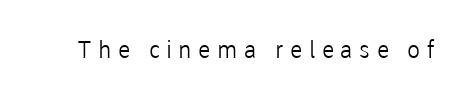
The horizontal fit of the characters is loose and conspicuously gappy. The type sits square on the baseline with zero lean. A clean baseline with only descenders dipping below it. No extra ink here — the face is not bold.
